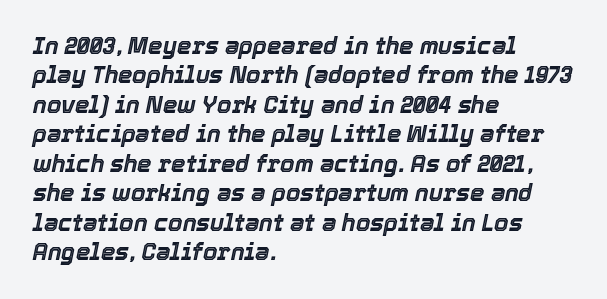
The image shows 23 px text type, italic (leaning right); set left-aligned, normal line spacing (1.28x), normal letter spacing, not underlined.
